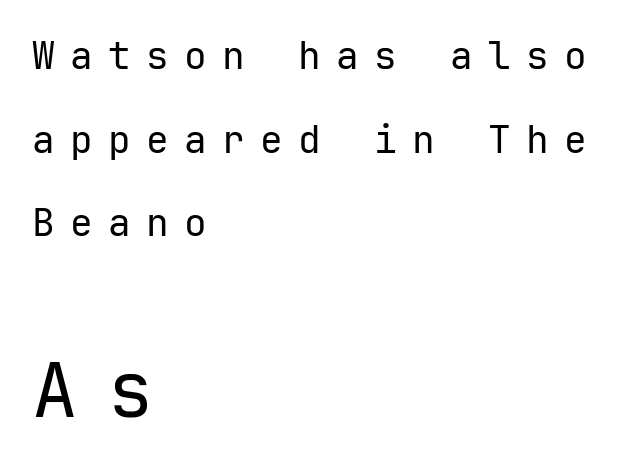
The letters are spread apart with noticeably loose tracking. Check the space under the baseline: it is left empty. Successive baselines arrive slowly, with a big drop between each. Think standard paragraph weight, or any step lighter than that. Note: no serifs on the glyphs. This rendering uses left alignment, leaving the right contour irregular.
